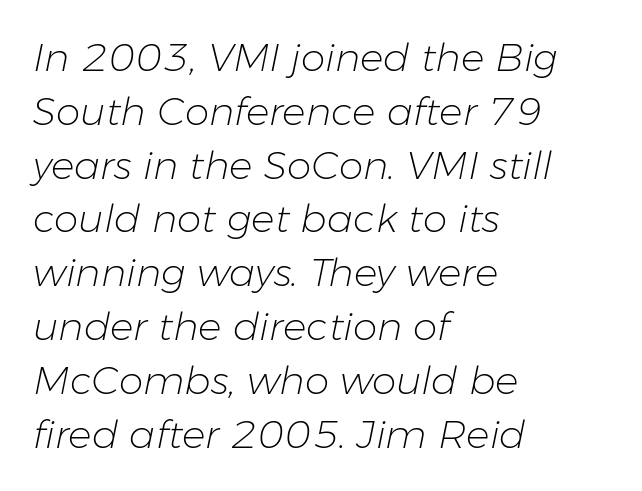
The typesetting does not lean heavy: it is not bold. Does the lettering tilt? It does — this is italic. Note the varied advance widths — an 'i' is clearly narrower than an 'm'. The words here are not underlined. What's the leading like? Ordinary, nothing unusual.
